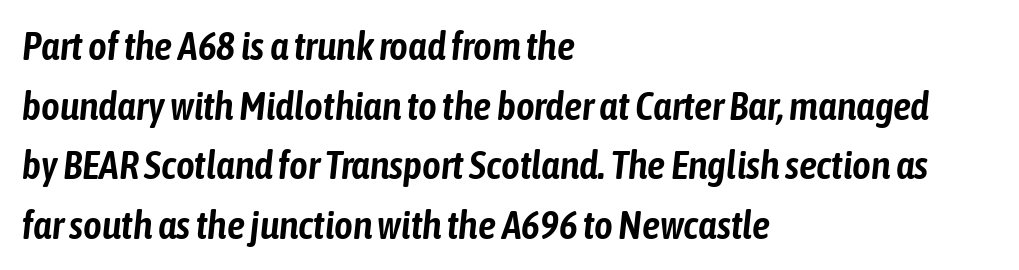
{"italic": "yes", "lean": "right", "slant_degrees": 6, "width": "condensed", "stroke_contrast": "low", "x_height": "medium", "monospaced": "no", "underline": "no", "align": "left", "line_spacing": "normal", "line_spacing_ratio": 1.49, "letter_spacing": "normal", "letter_spacing_em": 0.0, "glyph_px": 40}
